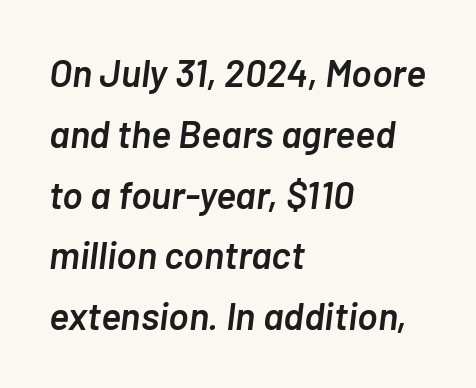
Baseline-to-baseline distance is the conventional proportion of letter height. Stems and bowls a touch heavier than normal — semibold. Does the lettering tilt? It does — this is italic. If you drew a ruler down the left edge, every line would touch it. Check under the words: just untouched page. The horizontal fit of the characters is conventional and even.
